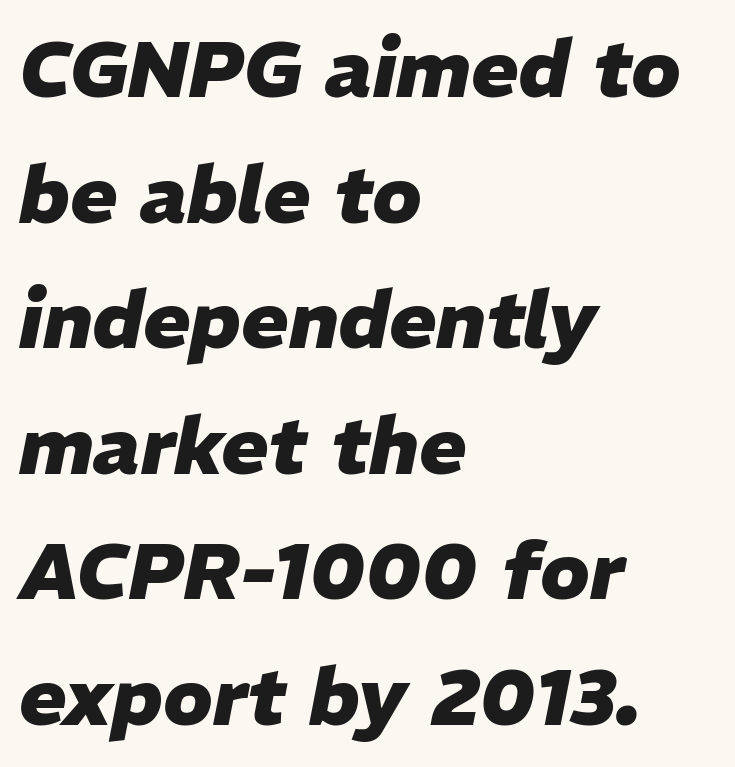
{"italic": "yes", "lean": "right", "slant_degrees": 11, "bold": "yes", "weight": "heavy", "width": "normal", "stroke_contrast": "low", "x_height": "medium", "monospaced": "no", "underline": "no", "align": "left", "line_spacing": "normal", "line_spacing_ratio": 1.59, "letter_spacing": "normal", "letter_spacing_em": 0.0, "glyph_px": 79}
